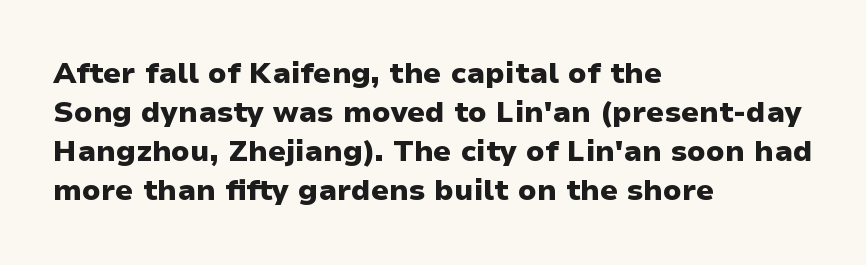
Do the letters lean? They stand straight. Is this a fixed-width face? No — the glyphs have proportional, varying widths. If you measured baseline to baseline, you'd find a middling distance. The horizontal fit of the characters is conventional and even.
